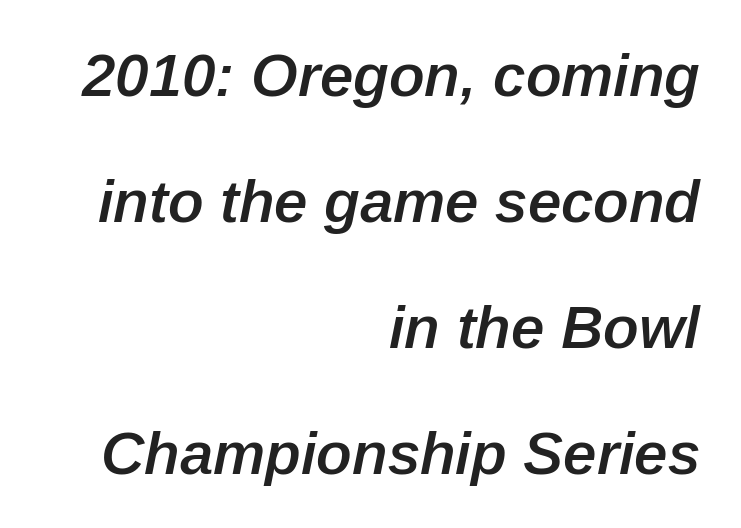
The vertical gap from one line to the next is large. Is this a fixed-width face? No — the glyphs have proportional, varying widths. In CSS terms this would be text-align: right. Is the type bold? Partly — it's a semibold, heavier than regular but not fully bold. Nothing unusual about the tracking: characters are spaced as the font intends. These lines were composed using italics.
